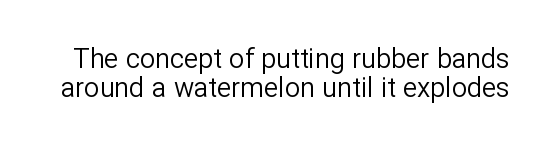
Is the letter spacing exaggerated? No — it looks like the ordinary default. Successive baselines arrive quickly, one right under another. This rendering features lettering with no underline. The type sits square on the baseline with zero lean.
